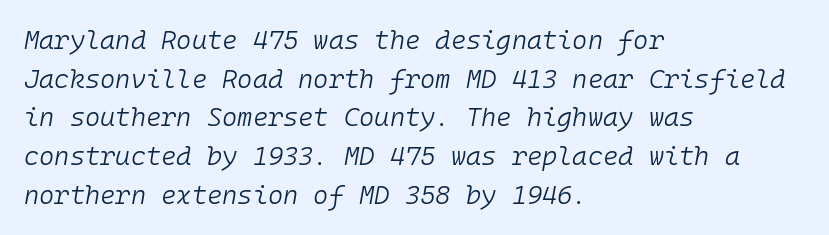
The image shows 26 px text type, italic (leaning right); set left-aligned, normal line spacing (1.49x), normal letter spacing, not underlined.
